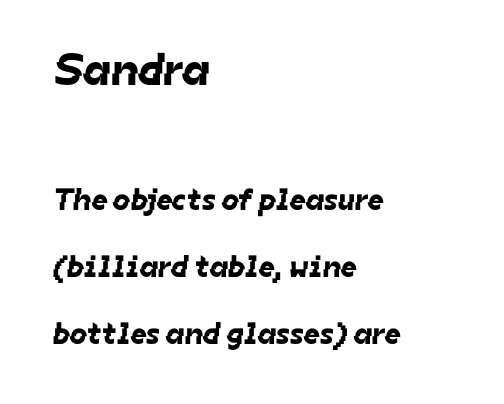
Is the letter spacing exaggerated? No — it looks like the ordinary default. Rule under the text: the space is simply empty. In terms of leading, this rendering errs on the spacious side. Here the designer chose a conventional face with non-uniform glyph widths. Larger block? The one above; the one below is distinctly smaller. The ragged edge is on the right, which tells us the setting is flush left.
